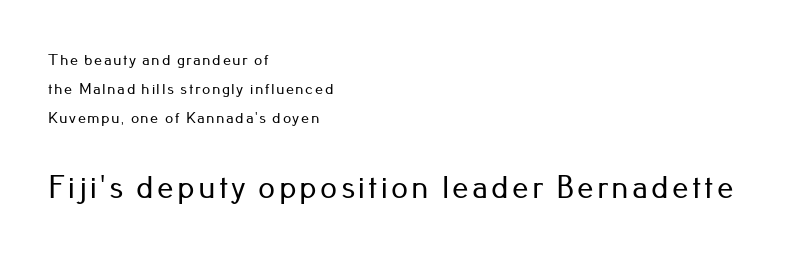
{"serif": "no", "italic": "no", "width": "normal", "stroke_contrast": "low", "x_height": "small", "monospaced": "no", "underline": "no", "align": "left", "line_spacing_ratio": 1.82, "larger_block": "second", "size_ratio": 2.06, "glyph_px": 33}
